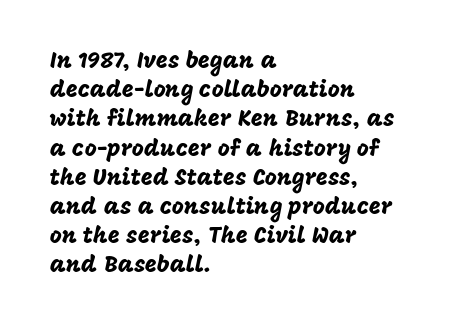
Q: Is the text italic (slanted)? A: Yes.
Q: Is the text underlined? A: No.
Q: How is the paragraph aligned? A: Left-aligned.
Q: Is the spacing between letters normal or unusually wide? A: Normal.
Q: Is the spacing between lines tight, normal or loose? A: Normal.
